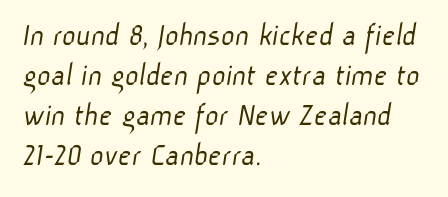
{"serif": "no", "bold": "no", "weight": "light", "width": "normal", "stroke_contrast": "low", "x_height": "medium", "monospaced": "no", "underline": "no", "align": "left", "line_spacing_ratio": 1.21, "letter_spacing": "normal", "letter_spacing_em": 0.0, "glyph_px": 33}
